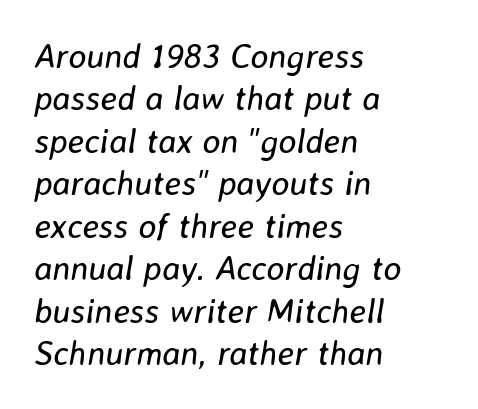
Q: Is the text bold? A: No.
Q: Is the text italic (slanted)? A: Yes, it leans right by about 8 degrees.
Q: Is the text underlined? A: No.
Q: How is the paragraph aligned? A: Left-aligned.
Q: Is the spacing between letters normal or unusually wide? A: Normal.
Q: Is the spacing between lines tight, normal or loose? A: Normal.
Q: Width (condensed, normal, or wide)? A: Normal.
Q: Stroke contrast? A: Low.
Q: x-height? A: Medium.
Q: Monospaced? A: No.
